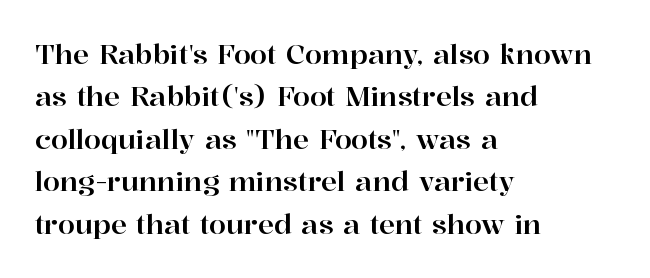
The image shows 27 px text type, upright; set left-aligned, normal line spacing (1.57x), normal letter spacing, not underlined.
